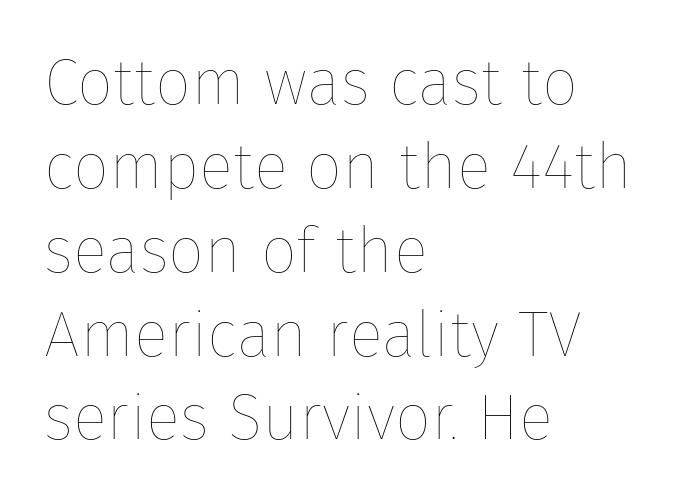
The image shows 64 px thin type, upright; set left-aligned, normal line spacing (1.31x), normal letter spacing, not underlined; low stroke contrast and a medium x-height.
